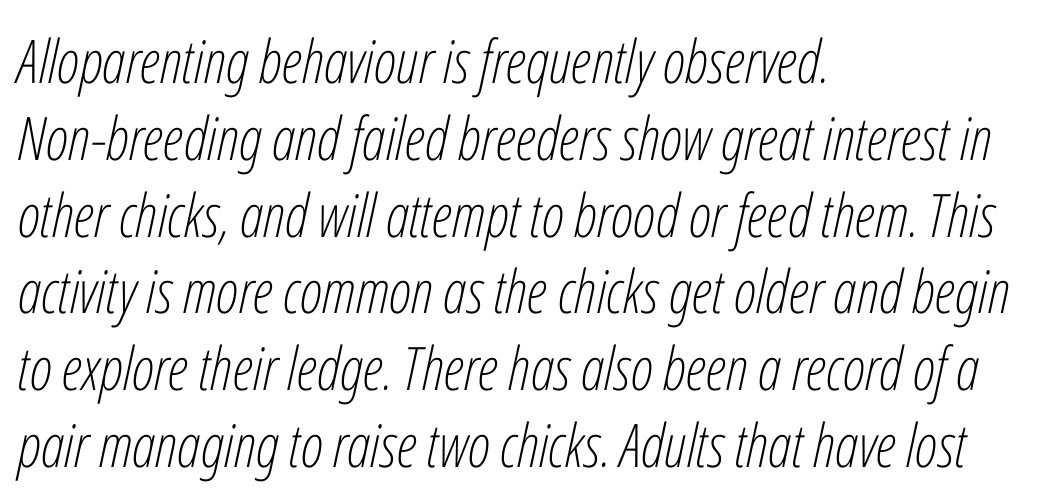
The image shows 60 px light, condensed type, italic (leaning right); set left-aligned, normal line spacing (1.28x), normal letter spacing, not underlined; low stroke contrast and a medium x-height.
